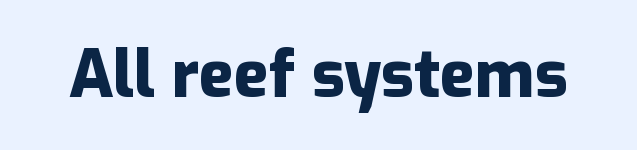
{"serif": "no", "italic": "no", "bold": "yes", "weight": "heavy", "width": "normal", "stroke_contrast": "low", "x_height": "medium", "monospaced": "no", "underline": "no", "letter_spacing": "normal", "letter_spacing_em": 0.0, "glyph_px": 65}
